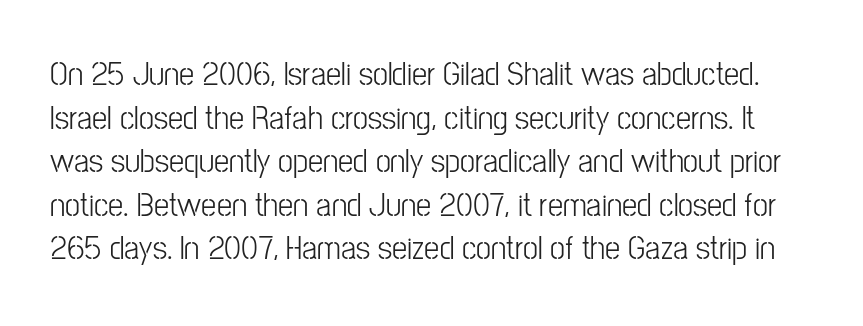
The image shows 34 px condensed sans-serif type, upright; set normal line spacing (1.28x), normal letter spacing, not underlined; low stroke contrast and a medium x-height.
